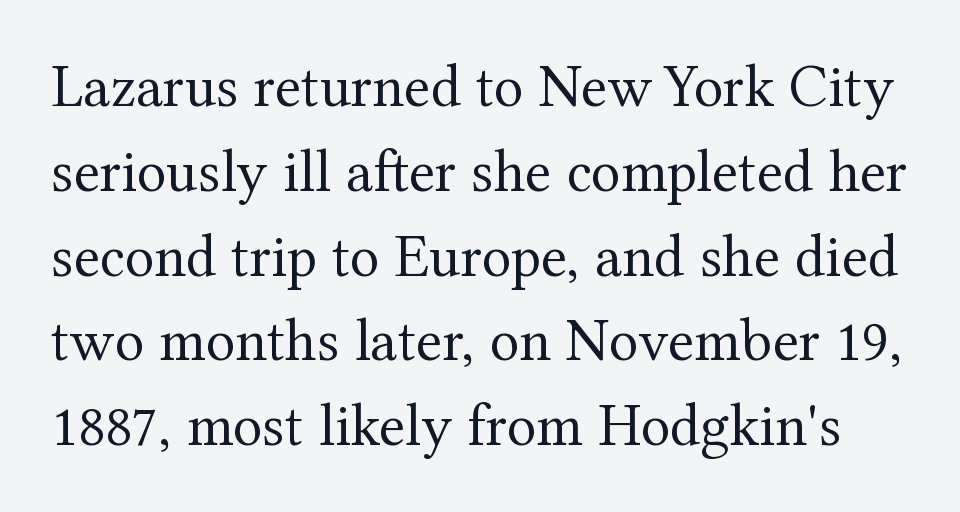
Vertical stems look standard width or narrower in stroke. Posture: straight, roman, zero tilt. A normal amount of white space separates one row of letters from the next. Honestly, there is no underline to notice here at all. Caption: standard tracking, unaltered.
